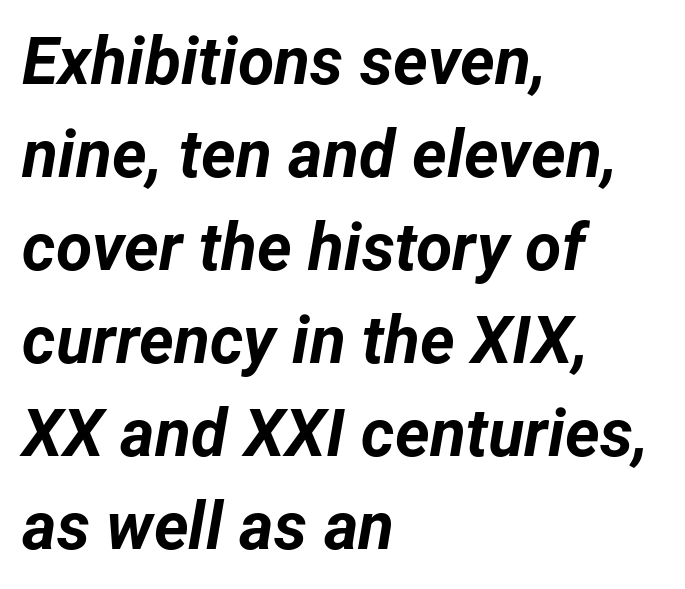
Q: Is the text bold? A: Yes.
Q: Is the text italic (slanted)? A: Yes, it leans right by about 12 degrees.
Q: Is the text underlined? A: No.
Q: How is the paragraph aligned? A: Left-aligned.
Q: Is the spacing between letters normal or unusually wide? A: Normal.
Q: Is the spacing between lines tight, normal or loose? A: Normal.
Q: Width (condensed, normal, or wide)? A: Normal.
Q: Stroke contrast? A: Low.
Q: x-height? A: Medium.
Q: Monospaced? A: No.
